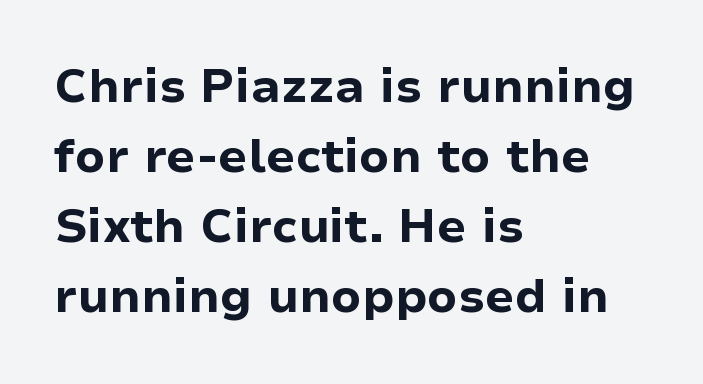
Q: Is the text bold? A: Yes.
Q: Is the text italic (slanted)? A: No, it is upright.
Q: Is the typeface a serif or a sans-serif typeface? A: Sans-serif.
Q: Is the text underlined? A: No.
Q: How is the paragraph aligned? A: Left-aligned.
Q: Is the spacing between letters normal or unusually wide? A: Normal.
Q: Is the spacing between lines tight, normal or loose? A: Normal.
Q: Width (condensed, normal, or wide)? A: Normal.
Q: Stroke contrast? A: Low.
Q: x-height? A: Medium.
Q: Monospaced? A: No.
